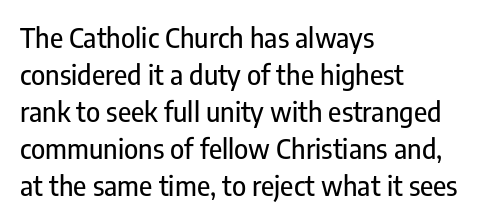
{"italic": "no", "underline": "no", "align": "left", "line_spacing": "normal", "line_spacing_ratio": 1.37, "letter_spacing": "normal", "letter_spacing_em": 0.0, "glyph_px": 27}
